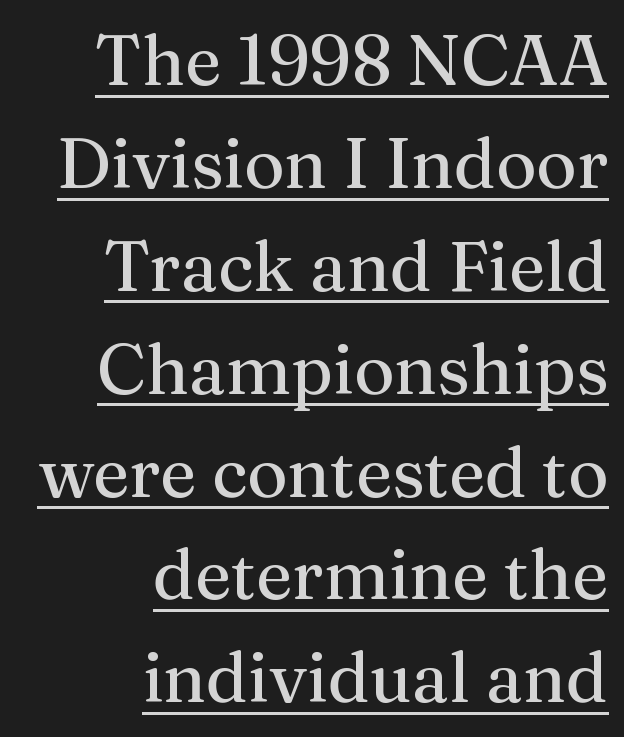
{"serif": "yes", "italic": "no", "bold": "no", "weight": "regular", "width": "normal", "stroke_contrast": "medium", "x_height": "medium", "monospaced": "no", "underline": "yes", "align": "right", "line_spacing": "normal", "line_spacing_ratio": 1.47, "letter_spacing": "normal", "letter_spacing_em": 0.0, "glyph_px": 70}
